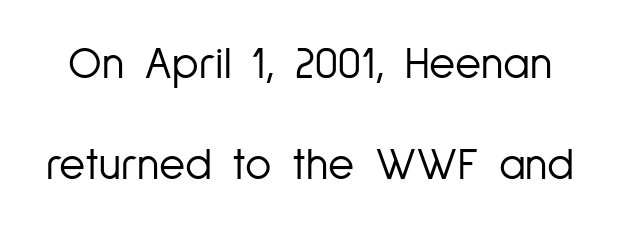
{"serif": "no", "italic": "no", "bold": "no", "weight": "light", "width": "condensed", "stroke_contrast": "low", "x_height": "medium", "monospaced": "no", "underline": "no", "line_spacing": "loose", "line_spacing_ratio": 2.25, "letter_spacing": "normal", "letter_spacing_em": 0.0, "glyph_px": 45}
